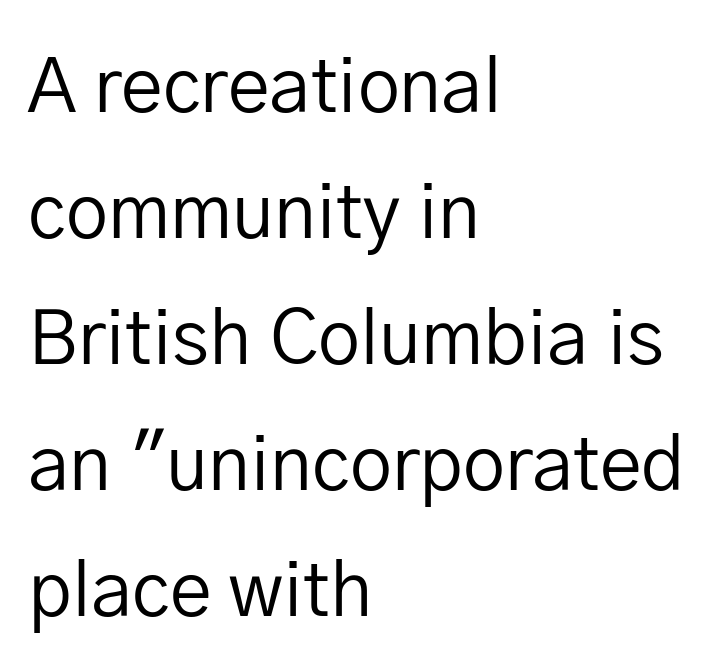
Q: Is the text bold? A: No.
Q: Is the text italic (slanted)? A: No, it is upright.
Q: Is the typeface a serif or a sans-serif typeface? A: Sans-serif.
Q: Is the text underlined? A: No.
Q: How is the paragraph aligned? A: Left-aligned.
Q: Is the spacing between letters normal or unusually wide? A: Normal.
Q: Is the spacing between lines tight, normal or loose? A: Normal.
Q: Width (condensed, normal, or wide)? A: Normal.
Q: Stroke contrast? A: Low.
Q: x-height? A: Medium.
Q: Monospaced? A: No.
